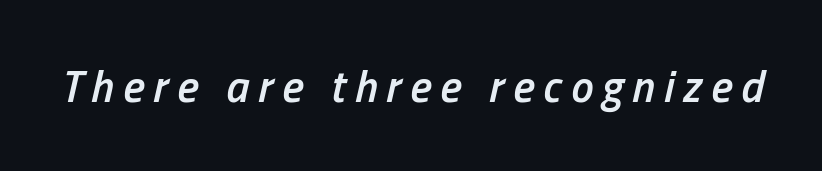
Every letter is mildly thick-stroked: semibold rather than bold. Has an underline been added? It has not. The face used here has a pronounced slope to its letters. The rendering uses natural spacing where letterforms have individual widths.
